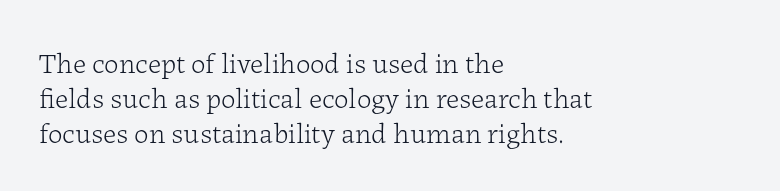
Q: Is the text bold? A: No.
Q: Is the text italic (slanted)? A: No, it is upright.
Q: Is the typeface a serif or a sans-serif typeface? A: Serif.
Q: Is the text underlined? A: No.
Q: How is the paragraph aligned? A: Left-aligned.
Q: Is the spacing between letters normal or unusually wide? A: Normal.
Q: Width (condensed, normal, or wide)? A: Normal.
Q: Stroke contrast? A: Low.
Q: x-height? A: Medium.
Q: Monospaced? A: No.
